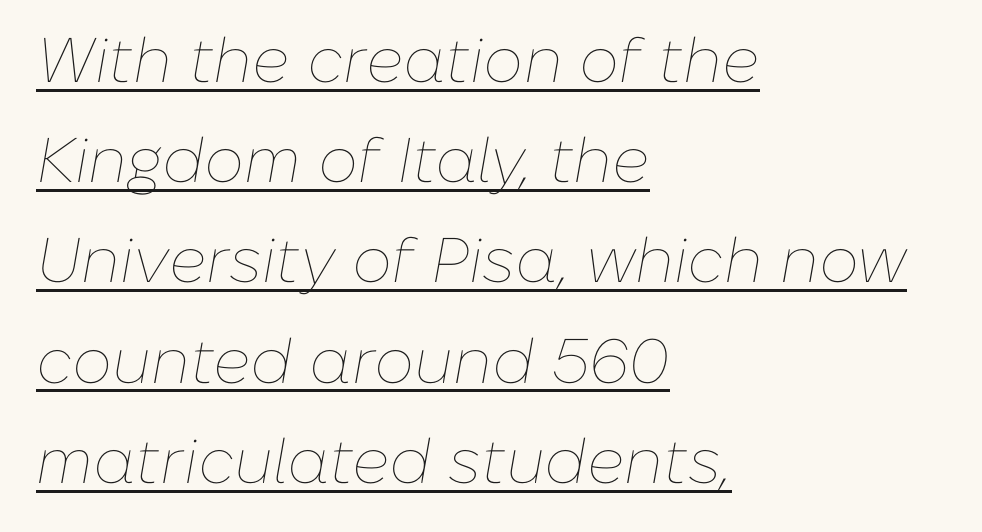
The image shows 63 px thin type, italic (leaning right); set left-aligned, normal line spacing (1.59x), normal letter spacing, underlined; low stroke contrast and a medium x-height.
